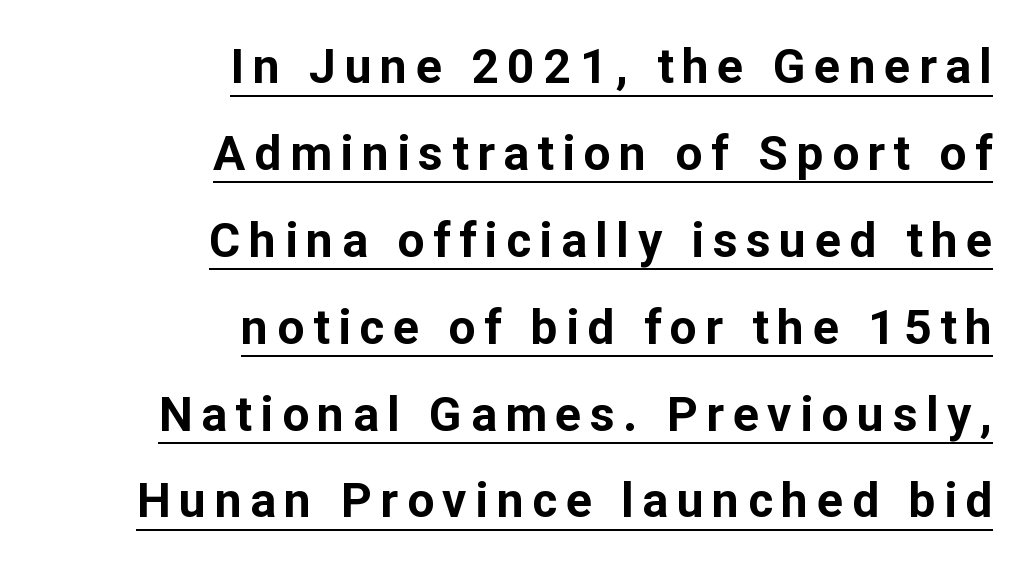
A roman cut, with each character standing at attention. Leftover space on each line is placed entirely before the opening word. Serifs: no, the terminals of the letterforms are clean. You could not count columns in this text — the font is proportionally spaced.
